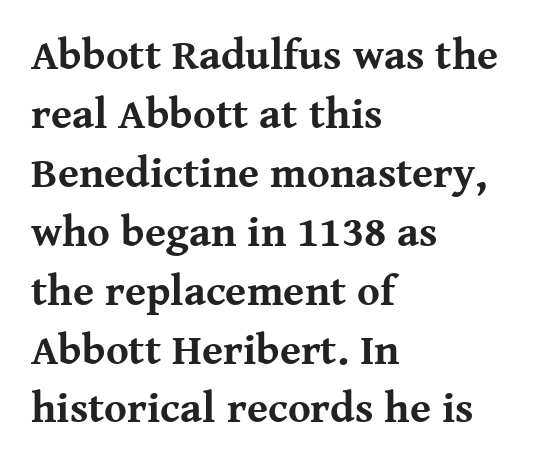
Q: Is the text bold? A: Yes.
Q: Is the text italic (slanted)? A: No, it is upright.
Q: Is the typeface a serif or a sans-serif typeface? A: Serif.
Q: Is the text underlined? A: No.
Q: How is the paragraph aligned? A: Left-aligned.
Q: Is the spacing between letters normal or unusually wide? A: Normal.
Q: Is the spacing between lines tight, normal or loose? A: Normal.
Q: Width (condensed, normal, or wide)? A: Normal.
Q: Stroke contrast? A: Medium.
Q: x-height? A: Medium.
Q: Monospaced? A: No.
